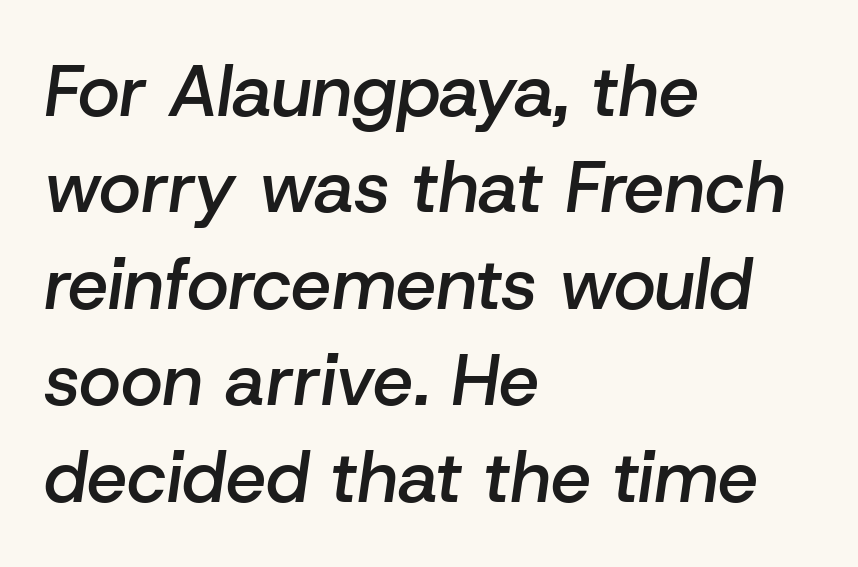
The image shows 72 px semibold type, italic (leaning right); set left-aligned, normal line spacing (1.34x), normal letter spacing, not underlined; low stroke contrast and a medium x-height.
